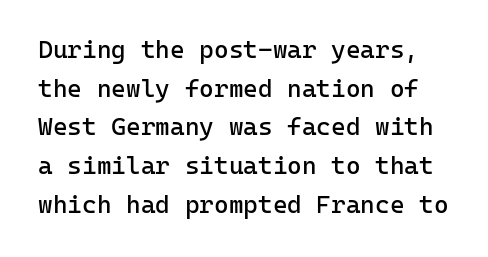
{"italic": "no", "bold": "no", "underline": "no", "line_spacing": "normal", "line_spacing_ratio": 1.55, "letter_spacing": "normal", "letter_spacing_em": 0.0, "glyph_px": 25}
